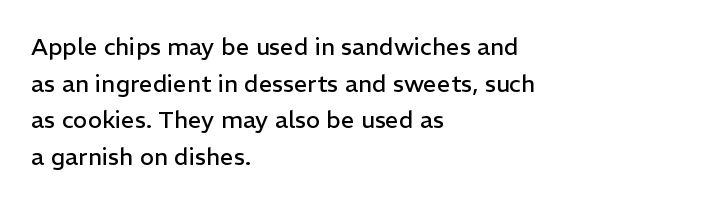
The image shows 24 px text type, upright; set left-aligned, normal line spacing (1.53x), normal letter spacing, not underlined.
